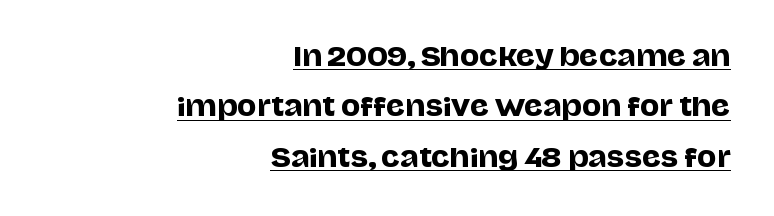
The image shows 26 px text type, upright; set right-aligned, loose line spacing (1.94x), normal letter spacing, underlined.
